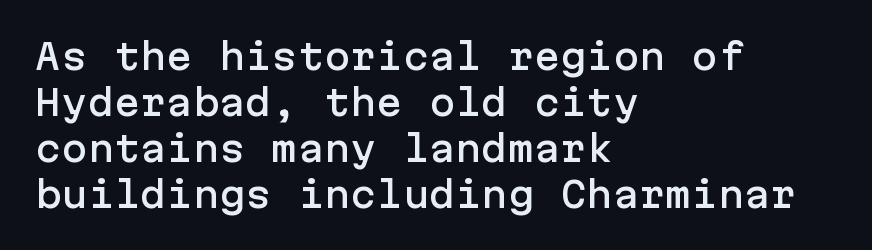
No feet cap the strokes, marking this as sans-serif type. Leading: standard. Tall strokes in this sample are plumb rather than angled. A typesetter would call this zero additional tracking. One-word summary of the alignment: left. The string is rendered with underlining switched off.
